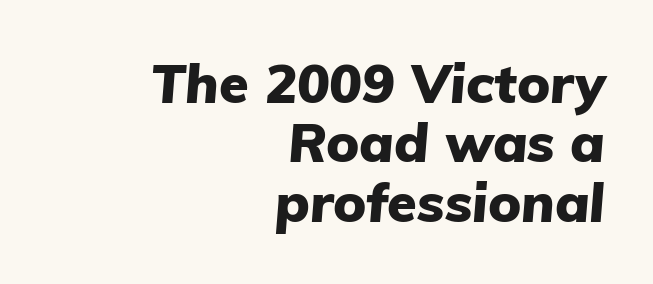
In CSS terms this would be text-align: right. Clear beneath every line of the passage. The lettering tilts uniformly, giving the passage an italic look. Regarding leading, the lines here are crowded together. The letters advance in unequal steps, a hallmark of proportional type.
